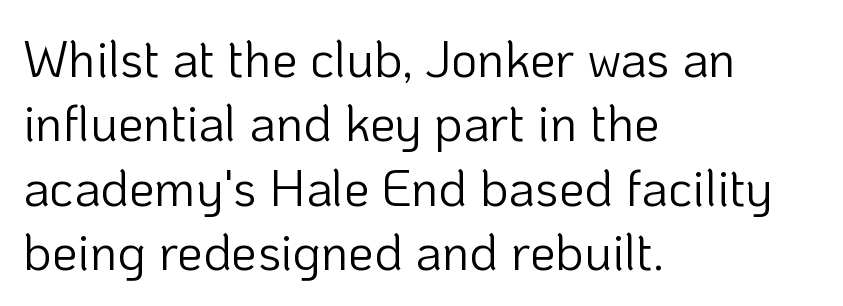
The text block is weighted toward the left margin, trailing off unevenly rightward. Baseline-to-baseline distance is the conventional proportion of letter height. Honestly, there is no underline to notice here at all. Standard letterfit; no display-style spreading of the glyphs. Notice how the stems are strictly vertical — no italics here. Examine the stroke ends and you'll find no serifs.
